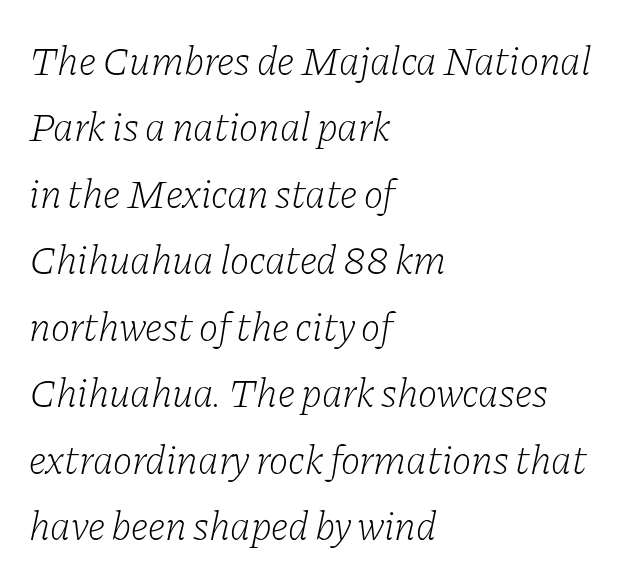
The image shows 41 px light serif type, italic (leaning right); set left-aligned, normal line spacing (1.62x), normal letter spacing, not underlined; low stroke contrast and a medium x-height.
